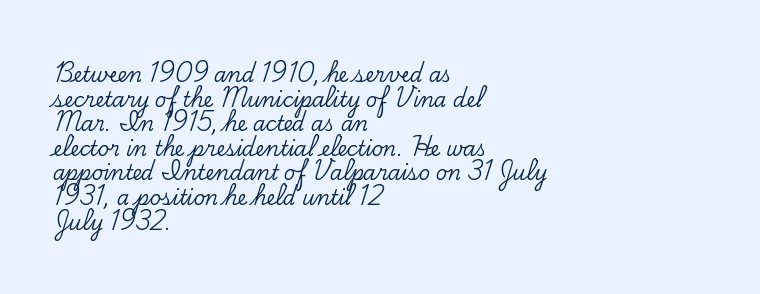
{"underline": "no", "align": "left", "line_spacing_ratio": 1.23, "letter_spacing": "normal", "letter_spacing_em": 0.0, "glyph_px": 20}
